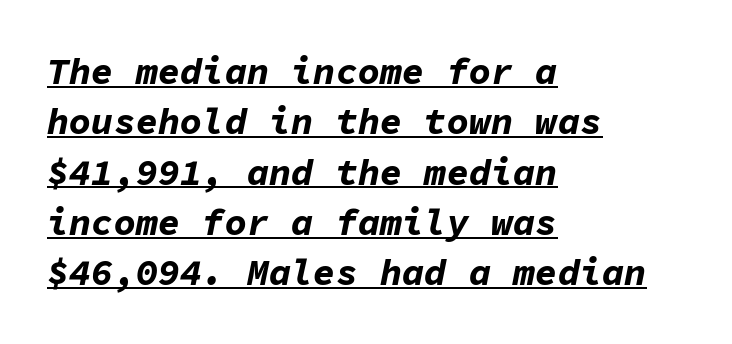
Q: Is the text bold? A: Yes.
Q: Is the text italic (slanted)? A: Yes, it leans right by about 11 degrees.
Q: Is the text underlined? A: Yes.
Q: How is the paragraph aligned? A: Left-aligned.
Q: Is the spacing between letters normal or unusually wide? A: Normal.
Q: Is the spacing between lines tight, normal or loose? A: Normal.
Q: Width (condensed, normal, or wide)? A: Normal.
Q: Stroke contrast? A: Low.
Q: x-height? A: Medium.
Q: Monospaced? A: Yes.
